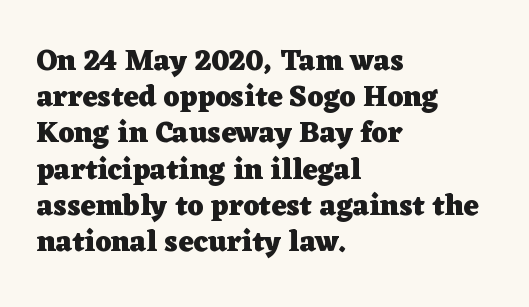
Q: Is the text bold? A: Yes.
Q: Is the text italic (slanted)? A: No, it is upright.
Q: Is the typeface a serif or a sans-serif typeface? A: Serif.
Q: Is the text underlined? A: No.
Q: How is the paragraph aligned? A: Left-aligned.
Q: Is the spacing between letters normal or unusually wide? A: Normal.
Q: Is the spacing between lines tight, normal or loose? A: Normal.
Q: Width (condensed, normal, or wide)? A: Wide.
Q: Stroke contrast? A: Low.
Q: x-height? A: Medium.
Q: Monospaced? A: No.
